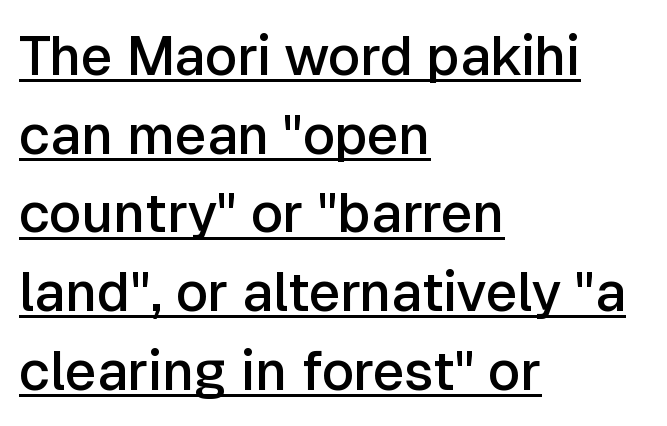
{"serif": "no", "italic": "no", "bold": "semi", "weight": "semibold", "width": "normal", "stroke_contrast": "low", "x_height": "medium", "monospaced": "no", "underline": "yes", "align": "left", "line_spacing": "normal", "line_spacing_ratio": 1.43, "letter_spacing": "normal", "letter_spacing_em": 0.0, "glyph_px": 55}
